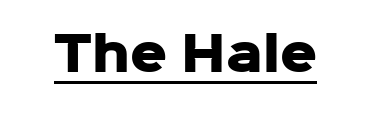
Q: Is the text bold? A: Yes.
Q: Is the text italic (slanted)? A: No, it is upright.
Q: Is the typeface a serif or a sans-serif typeface? A: Sans-serif.
Q: Is the text underlined? A: Yes.
Q: Is the spacing between letters normal or unusually wide? A: Normal.
Q: Width (condensed, normal, or wide)? A: Normal.
Q: Stroke contrast? A: Low.
Q: x-height? A: Medium.
Q: Monospaced? A: No.
